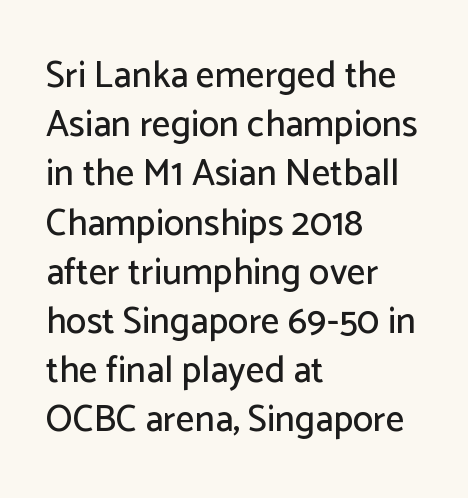
{"serif": "no", "italic": "no", "width": "normal", "stroke_contrast": "low", "x_height": "medium", "monospaced": "no", "underline": "no", "align": "left", "line_spacing": "normal", "line_spacing_ratio": 1.33, "letter_spacing": "normal", "letter_spacing_em": 0.0, "glyph_px": 37}
